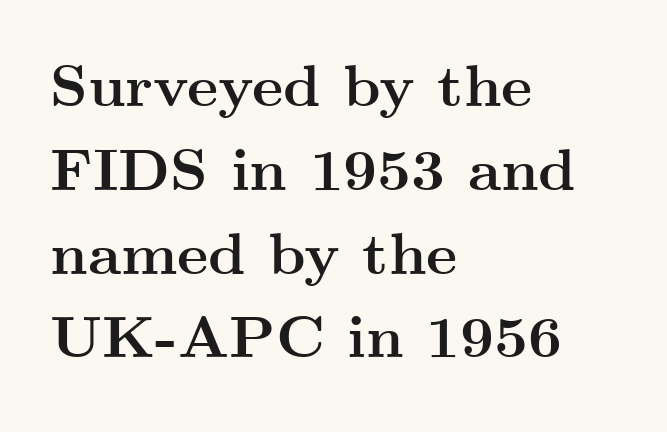
Words appear dense and cohesive because spacing is normal. What's the leading like? Ordinary, nothing unusual. I'd call this a serif setting — the letters wear small feet. The face used here is proportionally spaced, like ordinary book or web type. On the weight axis this lands at bold, roughly 700. The rag falls on the right side of this text block.
